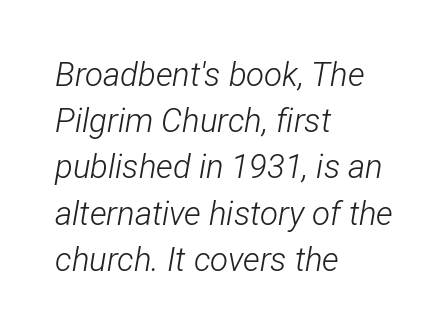
Honestly, there is no underline to notice here at all. Is this a heavy cut? Hardly; it is regular or lighter. Honestly, the row spacing looks completely unremarkable. Spacing between characters is what you'd get straight out of the box. Every character sits at an angle, as italics do.
